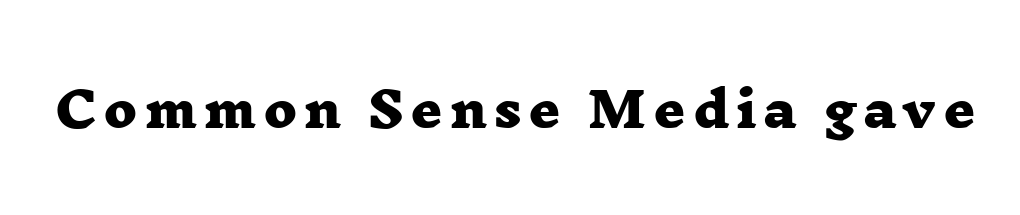
Q: Is the text bold? A: Yes.
Q: Is the typeface a serif or a sans-serif typeface? A: Serif.
Q: Is the text underlined? A: No.
Q: Width (condensed, normal, or wide)? A: Wide.
Q: Stroke contrast? A: Low.
Q: x-height? A: Medium.
Q: Monospaced? A: No.
